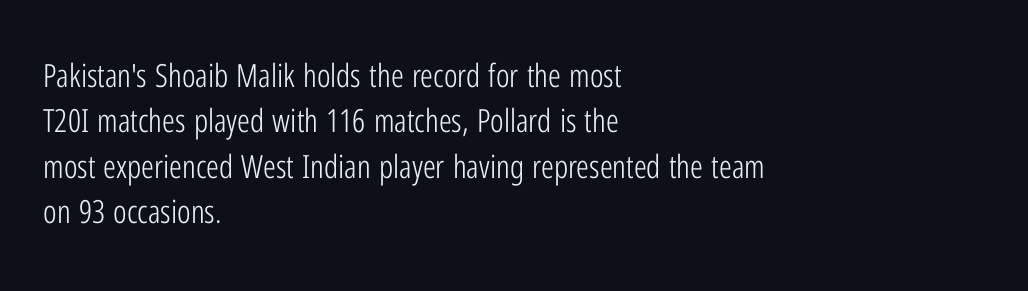
Q: Is the text bold? A: No.
Q: Is the text italic (slanted)? A: No, it is upright.
Q: Is the typeface a serif or a sans-serif typeface? A: Sans-serif.
Q: Is the text underlined? A: No.
Q: How is the paragraph aligned? A: Left-aligned.
Q: Is the spacing between letters normal or unusually wide? A: Normal.
Q: Is the spacing between lines tight, normal or loose? A: Normal.
Q: Width (condensed, normal, or wide)? A: Condensed.
Q: Stroke contrast? A: Low.
Q: x-height? A: Medium.
Q: Monospaced? A: No.
